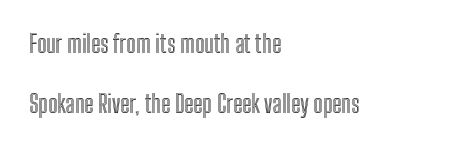
Left-aligned paragraph, ragged on the right. The line texture is even and compact thanks to regular tracking. Tall strokes in this sample are plumb rather than angled. Does the leading feel generous? Absolutely, it's lavish. Descender tails drop into unmarked territory.
